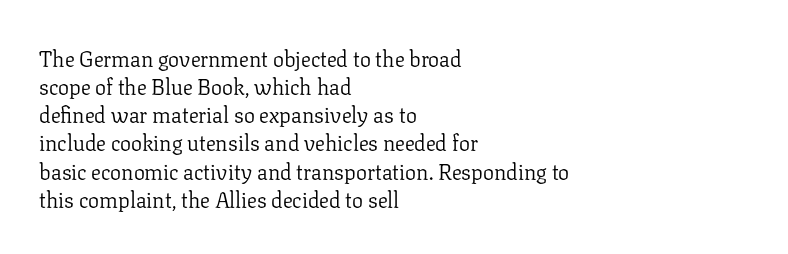
{"italic": "no", "bold": "no", "underline": "no", "align": "left", "line_spacing": "normal", "line_spacing_ratio": 1.28, "letter_spacing": "normal", "letter_spacing_em": 0.0, "glyph_px": 22}
